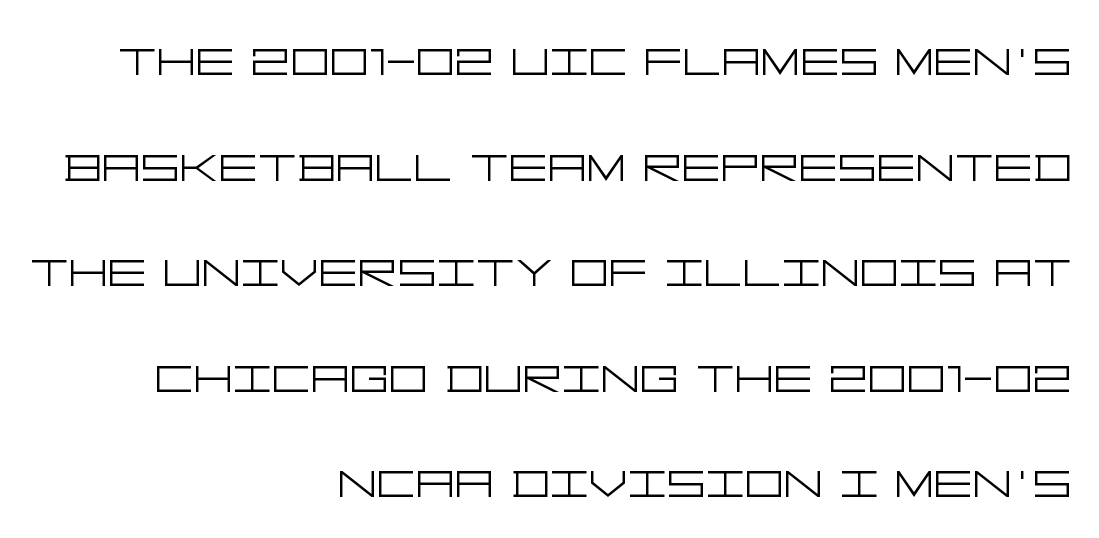
The tracking reads as untouched default to a designer's eye. The designer went with a sans here, leaving each stem footless. Is there any slant? The stems are plumb. Casual observation: everything's shoved over to the right. Any mark beneath the type? The region is blank.
